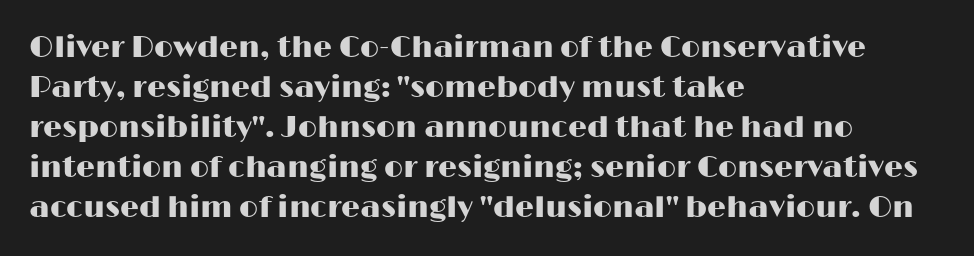
{"serif": "no", "italic": "no", "width": "wide", "stroke_contrast": "high", "x_height": "medium", "monospaced": "no", "underline": "no", "align": "left", "line_spacing": "normal", "line_spacing_ratio": 1.33, "letter_spacing": "normal", "letter_spacing_em": 0.0, "glyph_px": 30}
